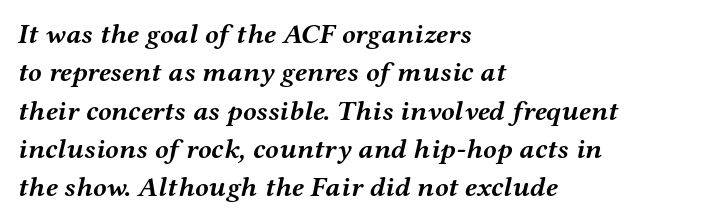
Q: Is the text bold? A: Yes.
Q: Is the text italic (slanted)? A: Yes, it leans right by about 12 degrees.
Q: Is the typeface a serif or a sans-serif typeface? A: Serif.
Q: Is the text underlined? A: No.
Q: How is the paragraph aligned? A: Left-aligned.
Q: Is the spacing between letters normal or unusually wide? A: Normal.
Q: Is the spacing between lines tight, normal or loose? A: Normal.
Q: Width (condensed, normal, or wide)? A: Wide.
Q: Stroke contrast? A: Medium.
Q: x-height? A: Medium.
Q: Monospaced? A: No.
